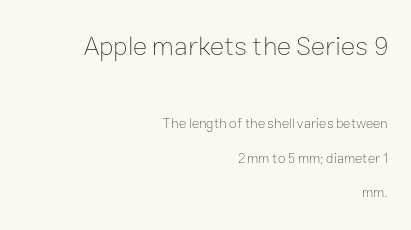
The image shows 27 px text type, upright; set right-aligned, loose line spacing (2.47x), normal letter spacing, not underlined; the first (top) block is 1.93x larger.
